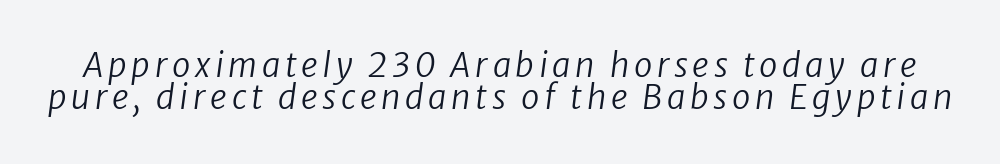
Tall strokes in this sample are angled rather than plumb. Here the designer chose a conventional face with non-uniform glyph widths. Nobody drew a line under any word here. This is not heavy type; no bold has been used. How would I describe the line gaps? Narrow and economical.
